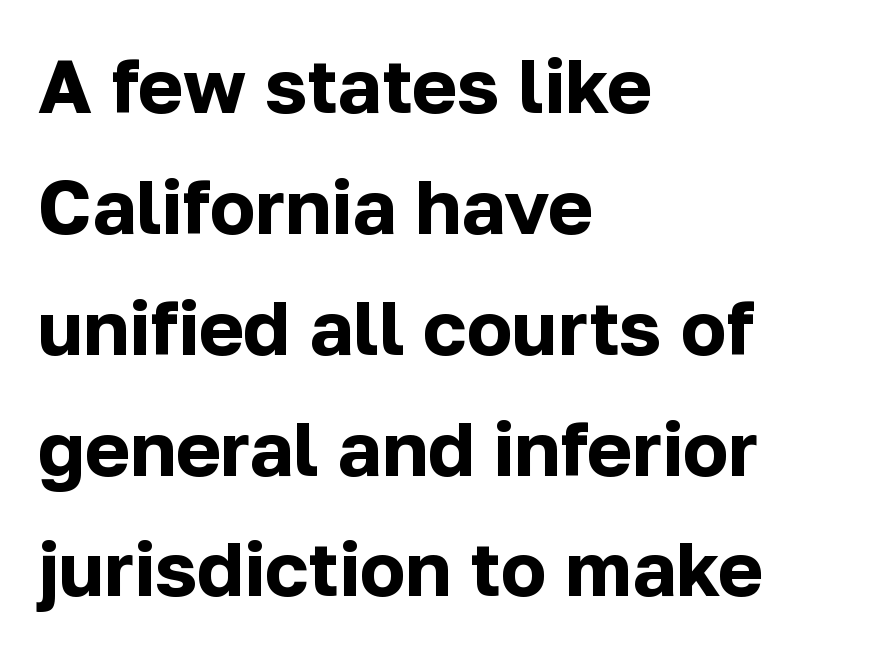
Q: Is the text bold? A: Yes.
Q: Is the text italic (slanted)? A: No, it is upright.
Q: Is the typeface a serif or a sans-serif typeface? A: Sans-serif.
Q: Is the text underlined? A: No.
Q: How is the paragraph aligned? A: Left-aligned.
Q: Is the spacing between letters normal or unusually wide? A: Normal.
Q: Is the spacing between lines tight, normal or loose? A: Normal.
Q: Width (condensed, normal, or wide)? A: Normal.
Q: Stroke contrast? A: Low.
Q: x-height? A: Medium.
Q: Monospaced? A: No.
